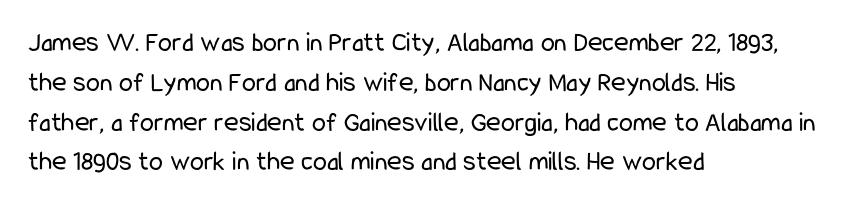
The image shows 28 px regular-weight, condensed sans-serif type, upright; set left-aligned, normal line spacing (1.42x), normal letter spacing, not underlined; low stroke contrast and a medium x-height.
